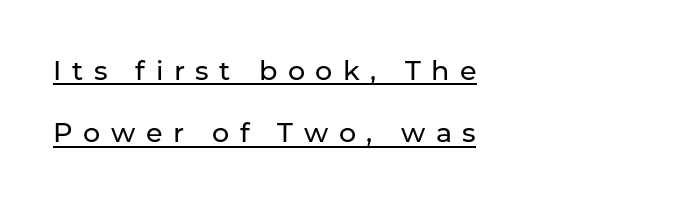
Weight: not bold — regular or lighter. Ascenders rise straight up at ninety degrees. Compared with a centered layout, this one pins lines to the left instead. Compared with typical paragraphs, the rows here are farther apart.
